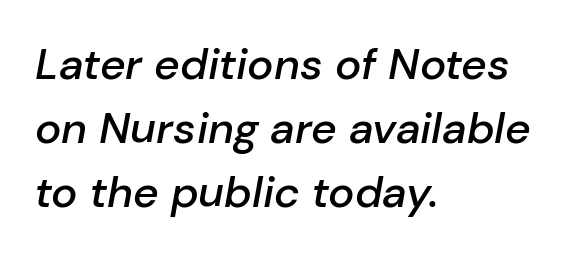
Students, note that the glyphs here touch the page at normal intervals. These lines are rendered in a variable-pitch font. A normal amount of white space separates one row of letters from the next. A student would call this left alignment; a typographer would say flush left, rag right.
